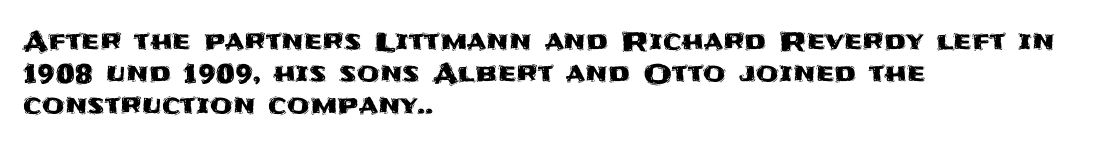
Q: Is the text italic (slanted)? A: No, it is upright.
Q: Is the text underlined? A: No.
Q: How is the paragraph aligned? A: Left-aligned.
Q: Is the spacing between letters normal or unusually wide? A: Normal.
